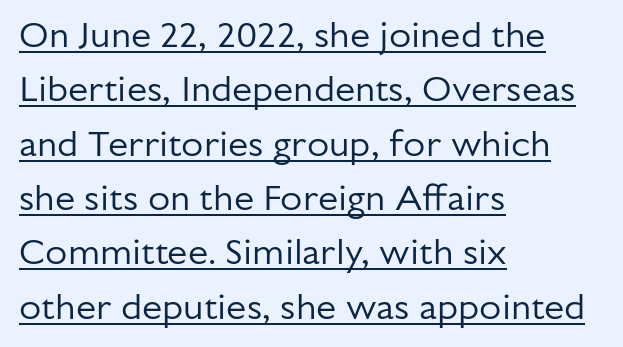
Each letter keeps its own natural width here, so spacing adapts to shape. Horizontal bands of white between lines are of average thickness. Designer's note — italics off, roman on. Decoration check: the copy is underlined.
